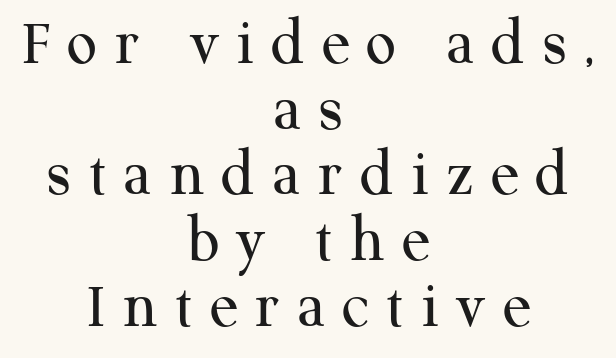
{"serif": "yes", "italic": "no", "bold": "no", "weight": "regular", "width": "normal", "stroke_contrast": "medium", "x_height": "medium", "monospaced": "no", "underline": "no", "align": "center", "line_spacing": "tight", "line_spacing_ratio": 0.98, "letter_spacing": "wide", "letter_spacing_em": 0.25, "glyph_px": 67}
